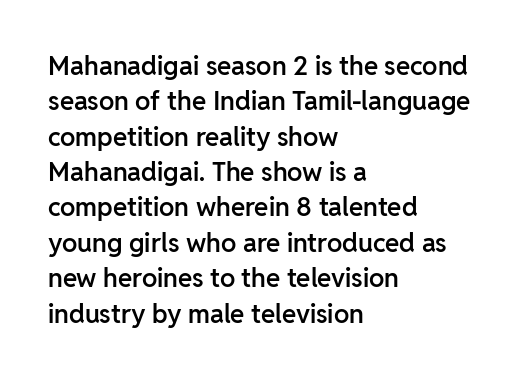
{"italic": "no", "bold": "semi", "underline": "no", "align": "left", "line_spacing": "normal", "line_spacing_ratio": 1.36, "letter_spacing": "normal", "letter_spacing_em": 0.0, "glyph_px": 26}
